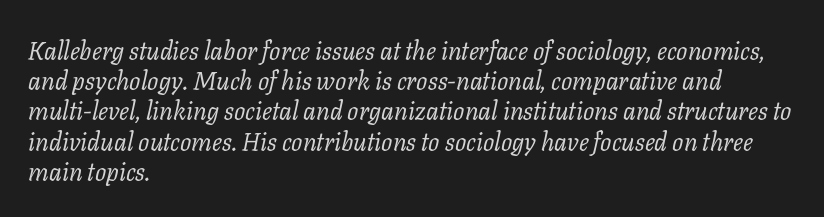
Q: Is the text bold? A: No.
Q: Is the text italic (slanted)? A: Yes, it leans right by about 11 degrees.
Q: Is the text underlined? A: No.
Q: How is the paragraph aligned? A: Left-aligned.
Q: Is the spacing between letters normal or unusually wide? A: Normal.
